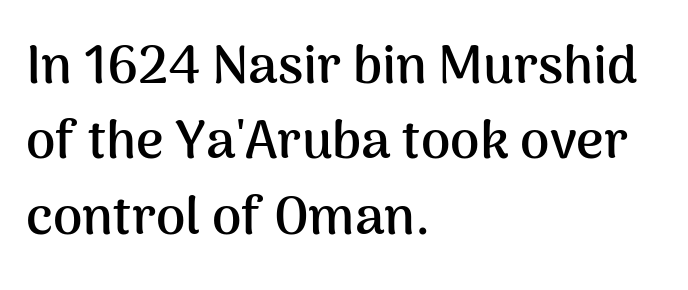
Q: Is the text bold? A: Yes.
Q: Is the text italic (slanted)? A: No, it is upright.
Q: Is the typeface a serif or a sans-serif typeface? A: Sans-serif.
Q: Is the text underlined? A: No.
Q: How is the paragraph aligned? A: Left-aligned.
Q: Is the spacing between letters normal or unusually wide? A: Normal.
Q: Is the spacing between lines tight, normal or loose? A: Normal.
Q: Width (condensed, normal, or wide)? A: Normal.
Q: Stroke contrast? A: Medium.
Q: x-height? A: Medium.
Q: Monospaced? A: No.
